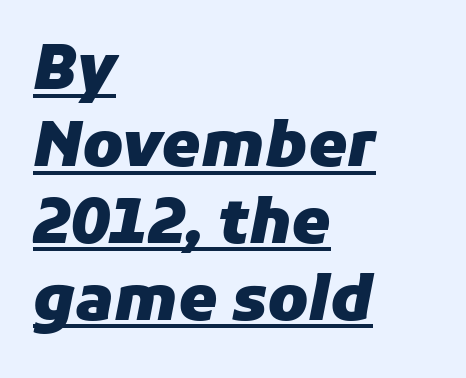
{"italic": "yes", "lean": "right", "slant_degrees": 11, "bold": "yes", "weight": "heavy", "width": "normal", "stroke_contrast": "low", "x_height": "medium", "monospaced": "no", "underline": "yes", "align": "left", "line_spacing_ratio": 1.24, "letter_spacing": "normal", "letter_spacing_em": 0.0, "glyph_px": 62}
